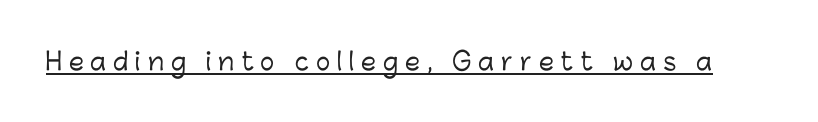
The image shows 24 px text type, upright; set unusually wide letter spacing (+0.29 em), underlined.
